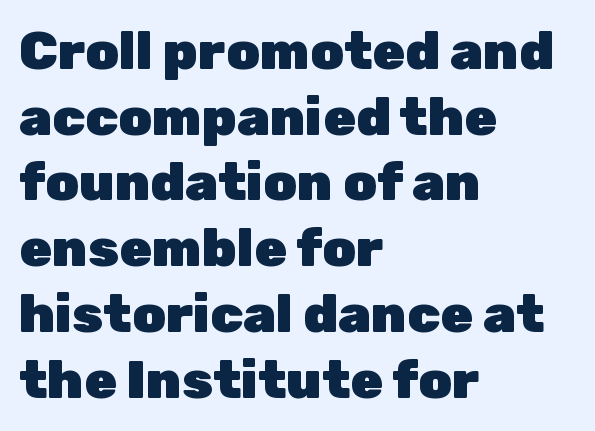
These lines are set flush left with a ragged right edge. Beneath every word, the page is bare. Unlike a traditional serif, this face leaves its strokes unadorned. Look at the stroke-to-counter ratio: heavy, a bold. Each letter keeps its own natural width here, so spacing adapts to shape. Inter-character spacing is left at the font's built-in metrics.
